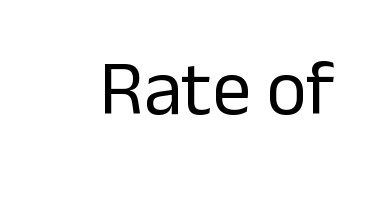
The image shows 77 px regular-weight sans-serif type, upright; set normal letter spacing, not underlined; low stroke contrast and a medium x-height.
